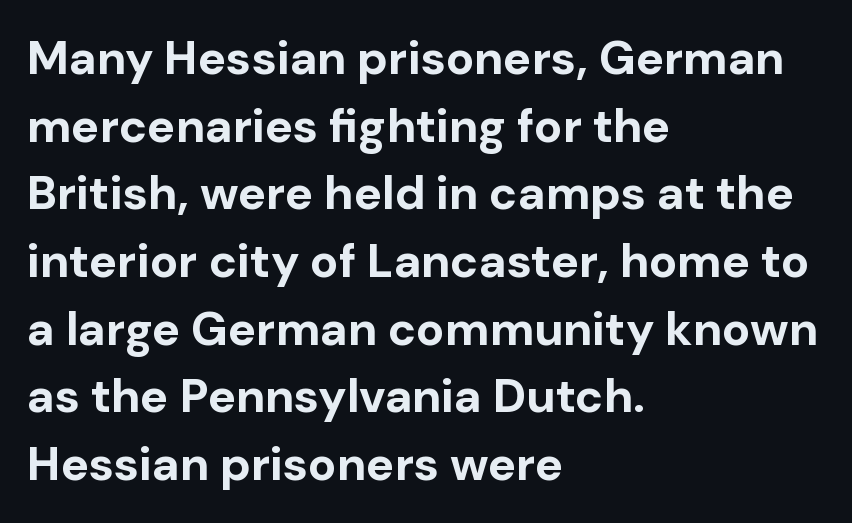
{"serif": "no", "italic": "no", "bold": "yes", "weight": "bold", "width": "normal", "stroke_contrast": "low", "x_height": "medium", "monospaced": "no", "underline": "no", "align": "left", "line_spacing": "normal", "line_spacing_ratio": 1.44, "letter_spacing": "normal", "letter_spacing_em": 0.0, "glyph_px": 47}
